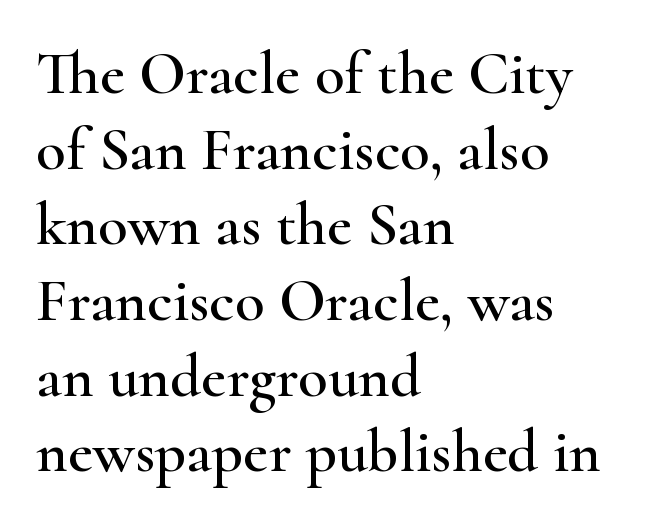
The face used here is proportionally spaced, like ordinary book or web type. Underlining? Definitely not there. Honestly, the letter spacing is just normal — you wouldn't notice it. Left-aligned paragraph, ragged on the right. If you drew a line through each stem, it would be perfectly vertical. The letters carry serifs — small finishing strokes at the ends of their stems.
